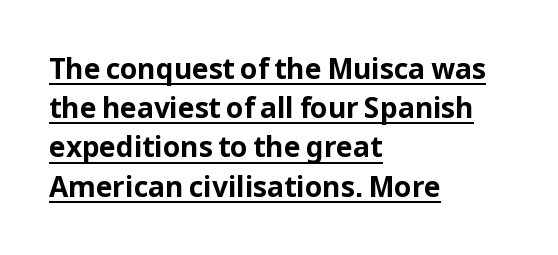
It's the straight-up-and-down kind of type. One-word summary of the alignment: left. Words appear dense and cohesive because spacing is normal. The rendering uses a moderate line-height, typical for paragraphs. A rule runs beneath these lines of type. No feet cap the strokes, marking this as sans-serif type.
